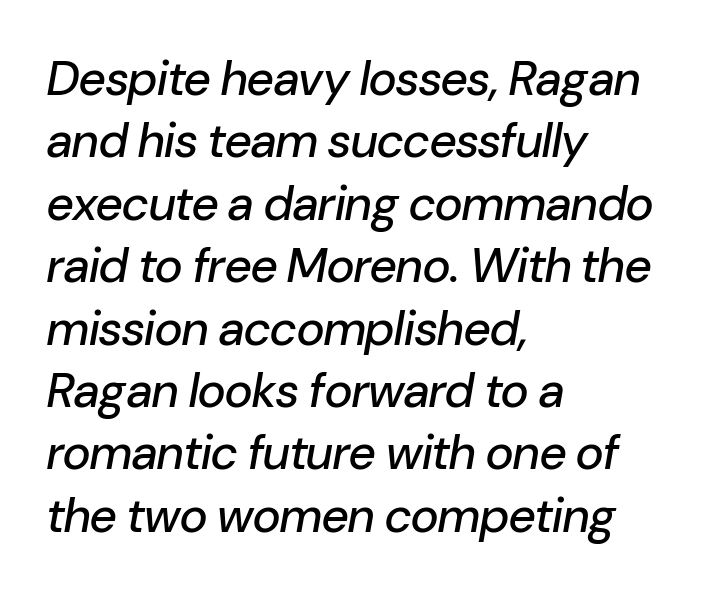
The image shows 48 px text type, italic (leaning right); set left-aligned, normal line spacing (1.3x), normal letter spacing, not underlined; low stroke contrast and a medium x-height.
